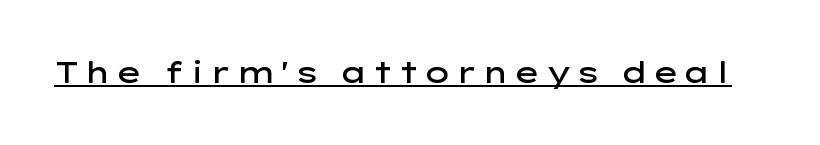
{"serif": "no", "italic": "no", "bold": "semi", "weight": "semibold", "width": "wide", "stroke_contrast": "low", "x_height": "medium", "monospaced": "no", "underline": "yes", "glyph_px": 29}
